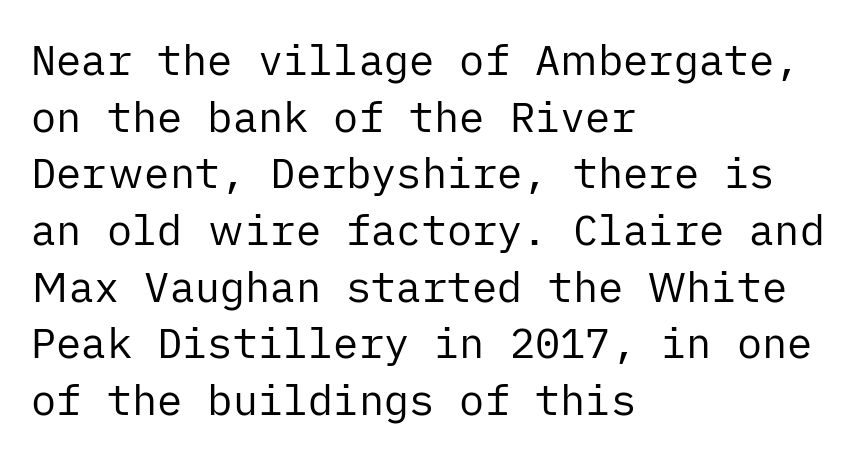
{"serif": "no", "italic": "no", "bold": "no", "weight": "regular", "width": "normal", "stroke_contrast": "low", "x_height": "medium", "underline": "no", "align": "left", "line_spacing": "normal", "line_spacing_ratio": 1.35, "letter_spacing": "normal", "letter_spacing_em": 0.0, "glyph_px": 42}
